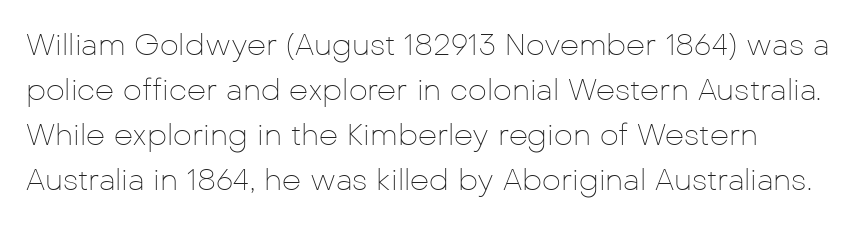
No extra ink here — the face is not bold. These lines are rendered in a variable-pitch font. The letters sit at their default tracking, neither squeezed nor spread. The lines sit at an ordinary, default distance from one another.
